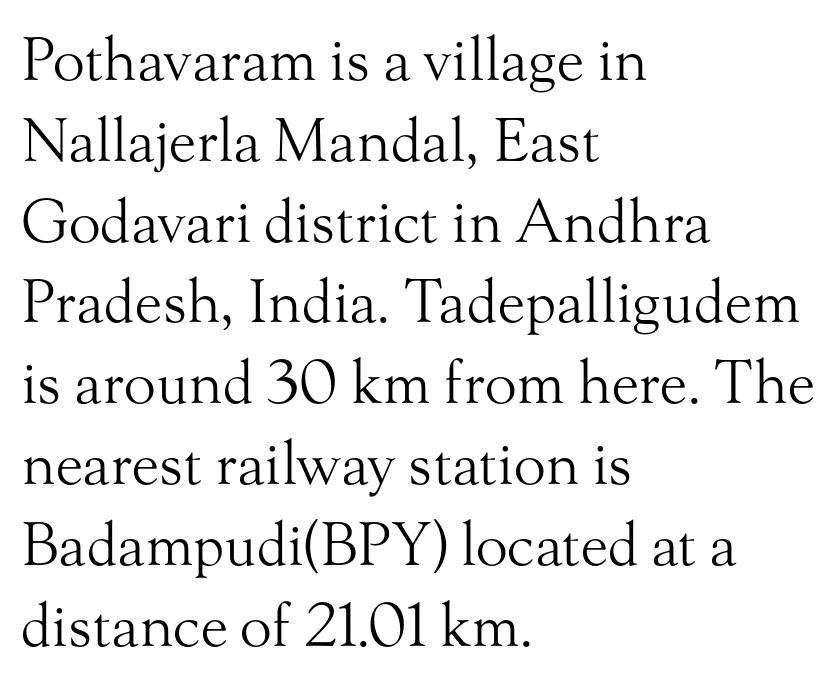
{"serif": "yes", "italic": "no", "bold": "no", "weight": "light", "width": "normal", "stroke_contrast": "medium", "x_height": "small", "monospaced": "no", "underline": "no", "align": "left", "line_spacing": "normal", "line_spacing_ratio": 1.37, "letter_spacing": "normal", "letter_spacing_em": 0.0, "glyph_px": 59}
